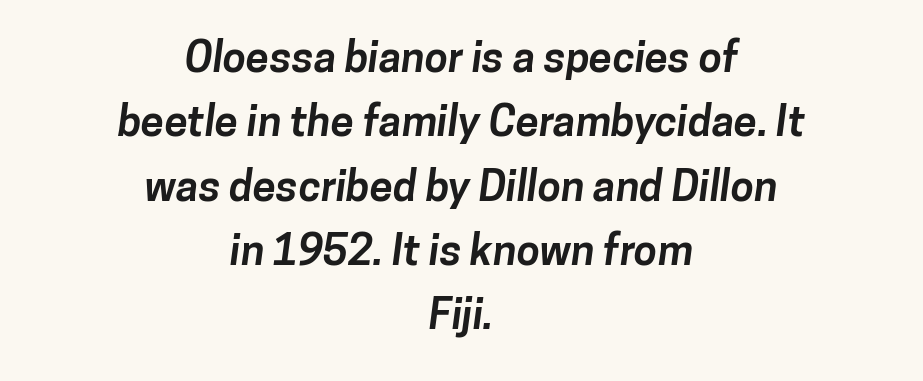
{"serif": "no", "bold": "yes", "weight": "bold", "width": "normal", "stroke_contrast": "low", "x_height": "medium", "monospaced": "no", "underline": "no", "align": "center", "line_spacing": "normal", "line_spacing_ratio": 1.53, "letter_spacing": "normal", "letter_spacing_em": 0.0, "glyph_px": 42}
